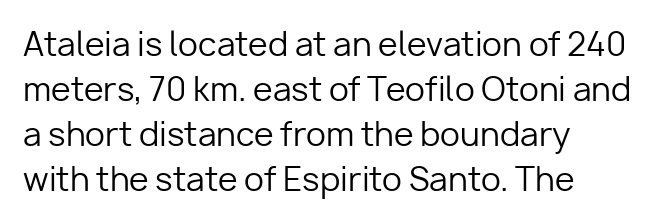
Q: Is the text bold? A: No.
Q: Is the text italic (slanted)? A: No, it is upright.
Q: Is the typeface a serif or a sans-serif typeface? A: Sans-serif.
Q: Is the text underlined? A: No.
Q: How is the paragraph aligned? A: Left-aligned.
Q: Is the spacing between letters normal or unusually wide? A: Normal.
Q: Is the spacing between lines tight, normal or loose? A: Normal.
Q: Width (condensed, normal, or wide)? A: Normal.
Q: Stroke contrast? A: Low.
Q: x-height? A: Medium.
Q: Monospaced? A: No.
